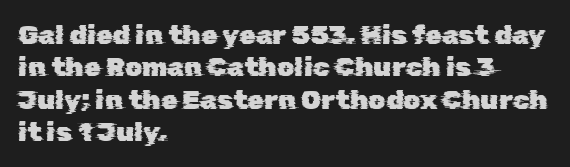
{"underline": "no", "align": "left", "line_spacing_ratio": 1.2, "letter_spacing": "normal", "letter_spacing_em": 0.0, "glyph_px": 27}
